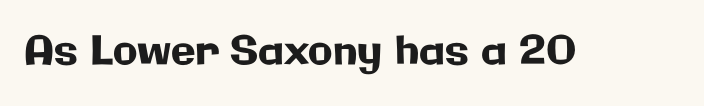
The image shows 40 px sans-serif type, upright; set normal letter spacing, not underlined; low stroke contrast and a medium x-height.
